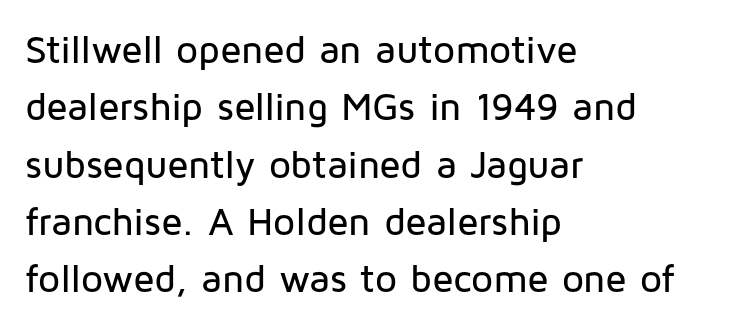
Q: Is the text italic (slanted)? A: No, it is upright.
Q: Is the typeface a serif or a sans-serif typeface? A: Sans-serif.
Q: Is the text underlined? A: No.
Q: How is the paragraph aligned? A: Left-aligned.
Q: Is the spacing between letters normal or unusually wide? A: Normal.
Q: Is the spacing between lines tight, normal or loose? A: Normal.
Q: Width (condensed, normal, or wide)? A: Normal.
Q: Stroke contrast? A: Low.
Q: x-height? A: Medium.
Q: Monospaced? A: No.
